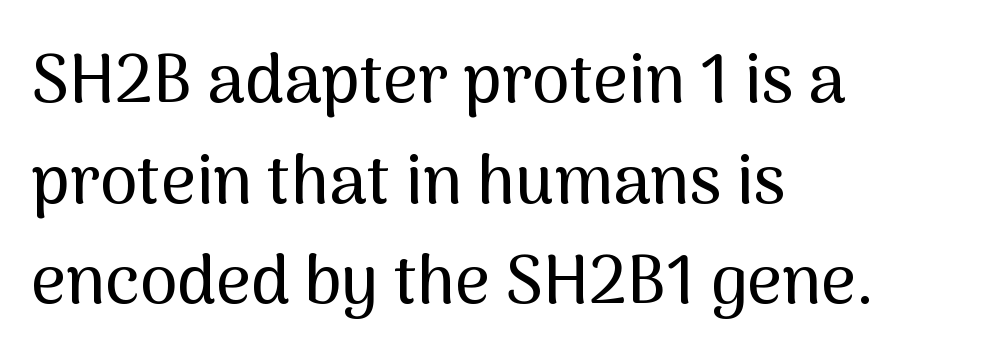
Honestly, the row spacing looks completely unremarkable. No feet cap the strokes, marking this as sans-serif type. Posture: vertical. Plain, unruled lines of type.
